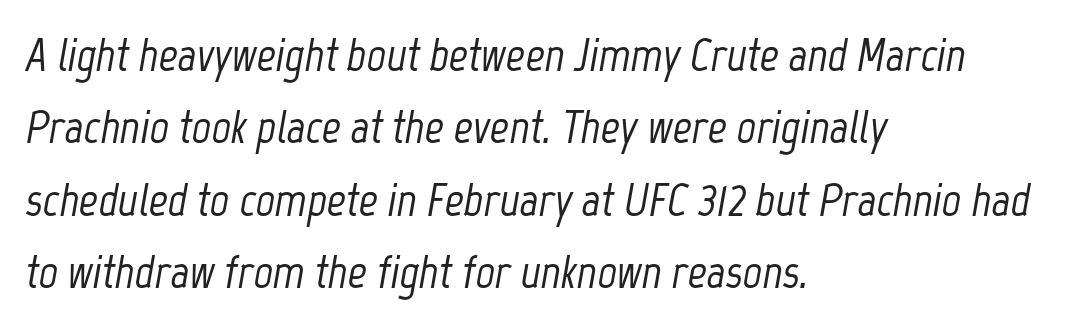
The image shows 47 px condensed type, italic (leaning right); set left-aligned, normal line spacing (1.54x), normal letter spacing, not underlined; low stroke contrast and a medium x-height.
